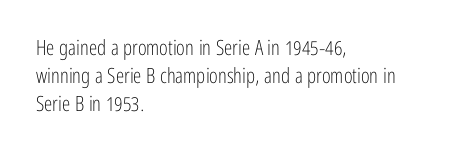
The image shows 21 px text type, upright; set left-aligned, normal line spacing (1.34x), normal letter spacing, not underlined.
